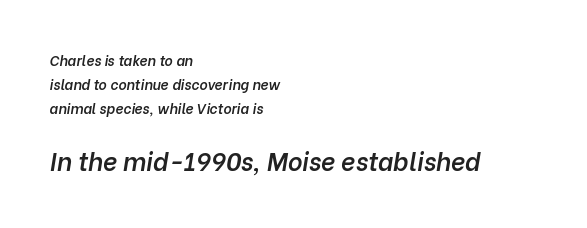
{"italic": "yes", "lean": "right", "slant_degrees": 10, "bold": "semi", "underline": "no", "align": "left", "line_spacing_ratio": 1.72, "letter_spacing": "normal", "letter_spacing_em": 0.0, "larger_block": "second", "size_ratio": 1.79, "glyph_px": 25}
